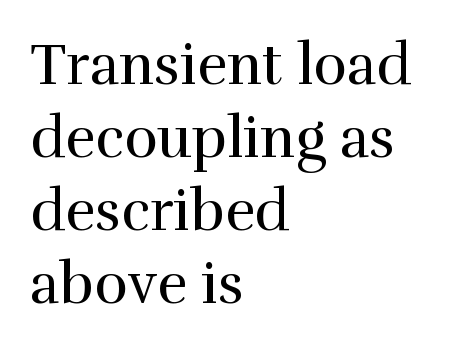
Q: Is the text bold? A: No.
Q: Is the text italic (slanted)? A: No, it is upright.
Q: Is the typeface a serif or a sans-serif typeface? A: Serif.
Q: Is the text underlined? A: No.
Q: How is the paragraph aligned? A: Left-aligned.
Q: Is the spacing between letters normal or unusually wide? A: Normal.
Q: Is the spacing between lines tight, normal or loose? A: Normal.
Q: Width (condensed, normal, or wide)? A: Normal.
Q: Stroke contrast? A: High.
Q: x-height? A: Medium.
Q: Monospaced? A: No.
